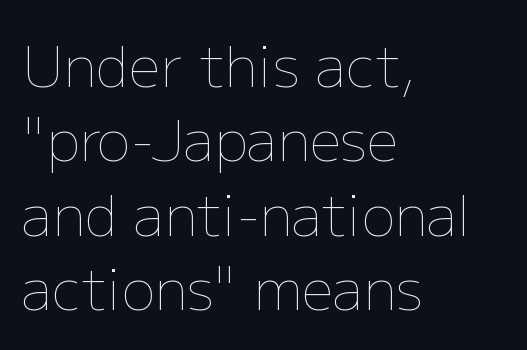
{"italic": "no", "bold": "no", "weight": "thin", "width": "normal", "stroke_contrast": "low", "x_height": "medium", "monospaced": "no", "underline": "no", "align": "left", "line_spacing": "normal", "line_spacing_ratio": 1.33, "letter_spacing": "normal", "letter_spacing_em": 0.0, "glyph_px": 56}
